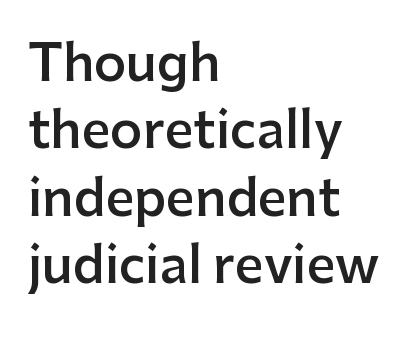
{"serif": "no", "italic": "no", "bold": "semi", "weight": "semibold", "width": "normal", "stroke_contrast": "low", "x_height": "medium", "monospaced": "no", "underline": "no", "align": "left", "line_spacing": "normal", "line_spacing_ratio": 1.35, "letter_spacing": "normal", "letter_spacing_em": 0.0, "glyph_px": 50}
